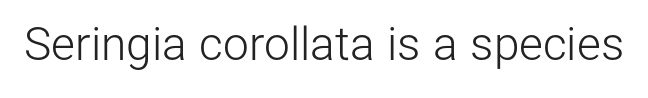
The letters advance in unequal steps, a hallmark of proportional type. Weight: regular or lighter. To sum up the face: it is a sans, with no serifs. Honestly, the letter spacing is just normal — you wouldn't notice it.
